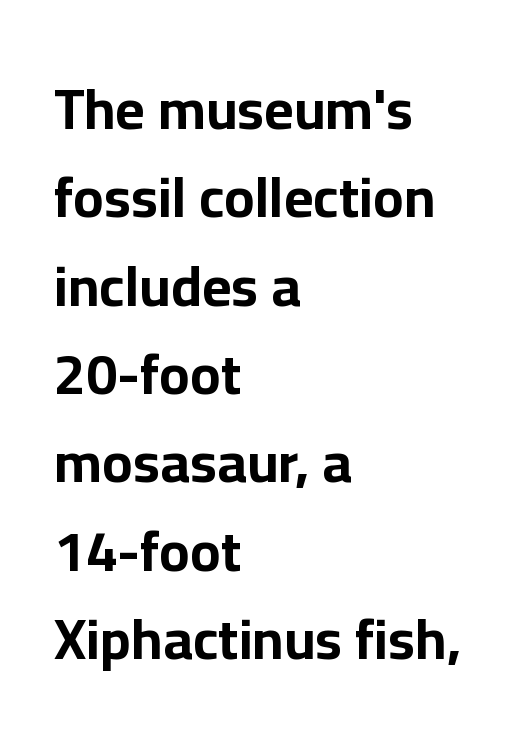
Type without underlining. This is the regular roman posture of the typeface. The line texture is even and compact thanks to regular tracking. Spacing verdict: proportional, widths tailored to each character.
